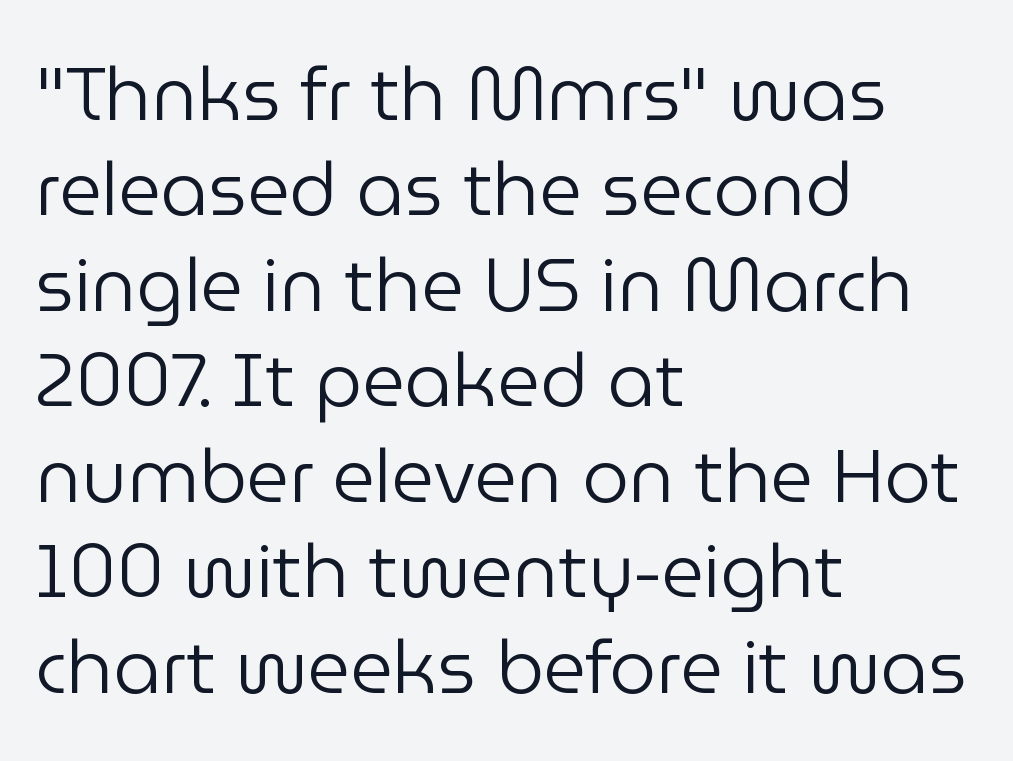
Stems and bowls with no extra thickness — not bold. The typesetter chose a ragged-right arrangement here. Nope, not italic — everything's standing straight. Evenly set lines give the paragraph a standard silhouette. The foot of each line stays bare and open.
